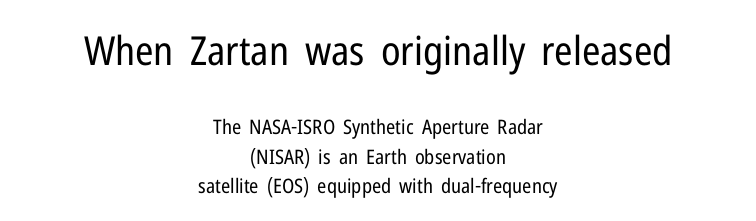
{"serif": "no", "italic": "no", "bold": "no", "weight": "regular", "width": "condensed", "stroke_contrast": "low", "x_height": "medium", "monospaced": "no", "underline": "no", "align": "center", "line_spacing": "normal", "line_spacing_ratio": 1.46, "letter_spacing": "normal", "letter_spacing_em": 0.0, "larger_block": "first", "size_ratio": 2.0, "glyph_px": 40}
